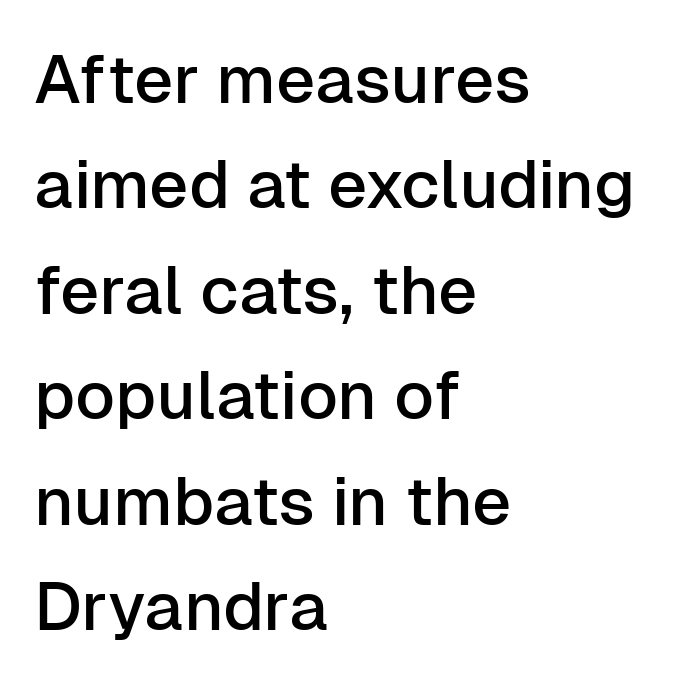
The image shows 68 px sans-serif type, upright; set left-aligned, normal line spacing (1.55x), normal letter spacing, not underlined; low stroke contrast and a medium x-height.
